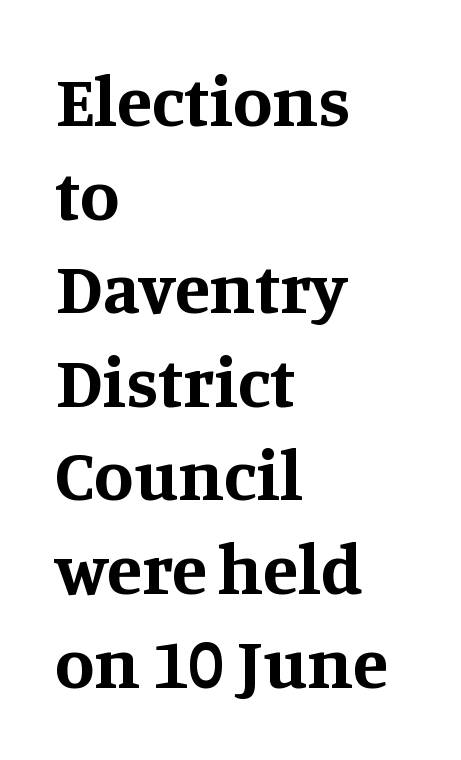
Varying glyph widths throughout — classic text-font behaviour. In terms of letterform style, serifs are clearly present. A clean baseline with only descenders dipping below it. If you drew a line through each stem, it would be perfectly vertical. Compared with typical body copy, the letter spacing here is the same.
